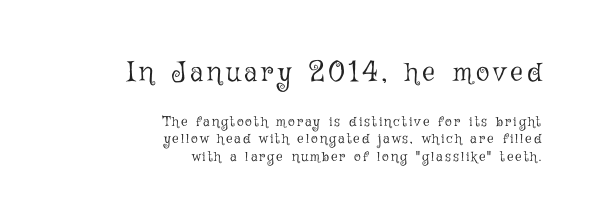
No chunkiness to these letters — they're not bold. A typesetter would call this proportional, since set widths differ per character. Style check: upright. Interline gaps are of average width in this sample. Character size in the leading block exceeds that of the trailing block.
